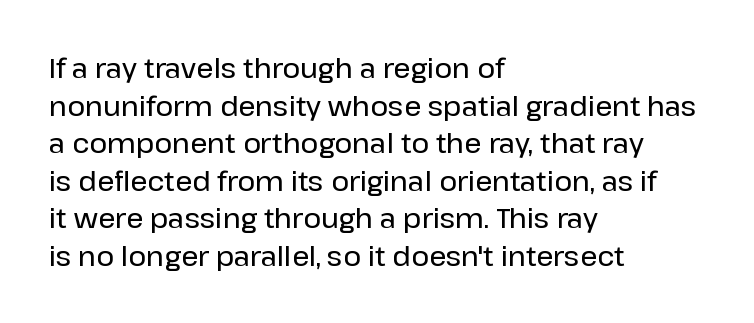
Q: Is the text italic (slanted)? A: No, it is upright.
Q: Is the text underlined? A: No.
Q: How is the paragraph aligned? A: Left-aligned.
Q: Is the spacing between letters normal or unusually wide? A: Normal.
Q: Is the spacing between lines tight, normal or loose? A: Normal.
